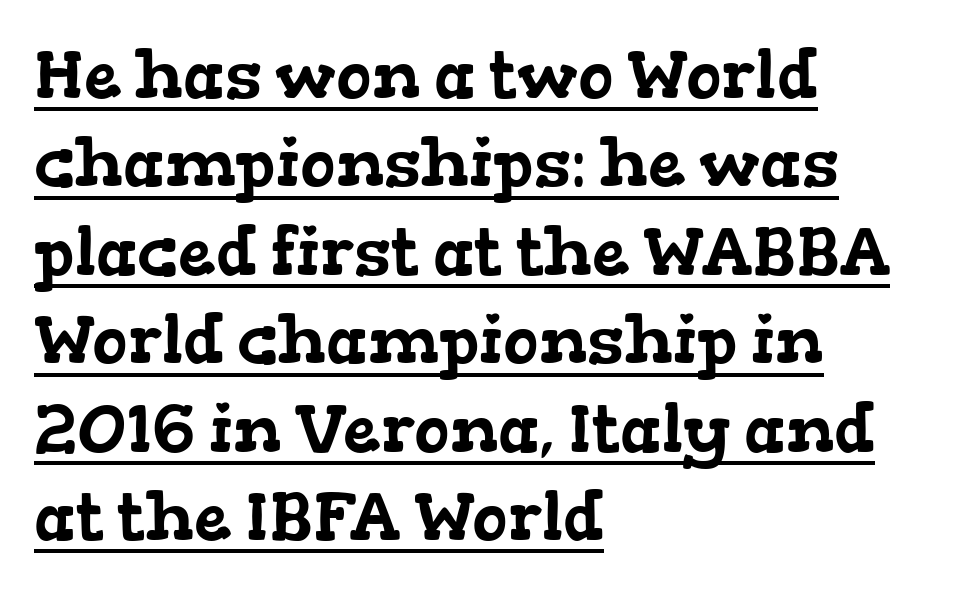
The image shows 67 px wide serif type; set left-aligned, normal line spacing (1.32x), normal letter spacing, underlined; low stroke contrast and a medium x-height.
